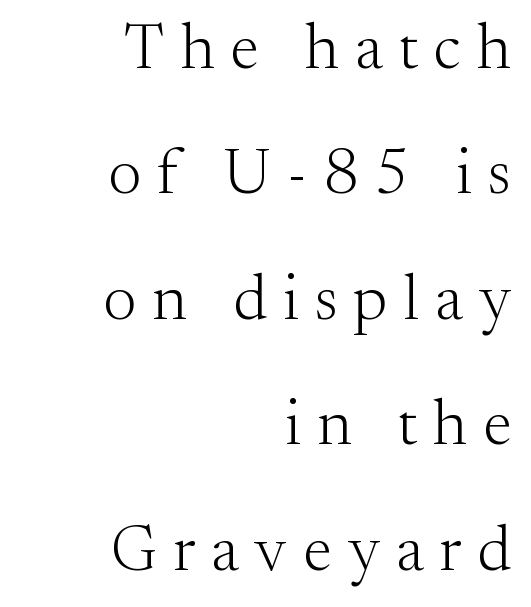
The image shows 64 px light serif type, upright; set right-aligned, loose line spacing (1.96x), unusually wide letter spacing (+0.25 em), not underlined; medium stroke contrast and a small x-height.
